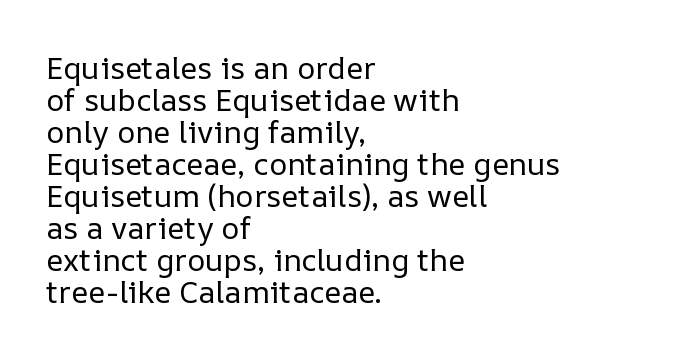
{"italic": "no", "bold": "no", "weight": "regular", "width": "normal", "stroke_contrast": "low", "x_height": "medium", "monospaced": "no", "underline": "no", "align": "left", "line_spacing": "tight", "line_spacing_ratio": 1.03, "letter_spacing": "normal", "letter_spacing_em": 0.0, "glyph_px": 31}
